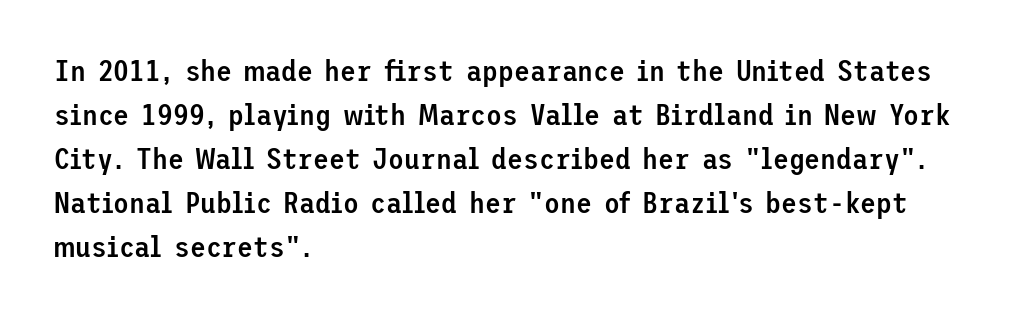
Q: Is the text bold? A: Semi-bold.
Q: Is the text italic (slanted)? A: No, it is upright.
Q: Is the typeface a serif or a sans-serif typeface? A: Sans-serif.
Q: Is the text underlined? A: No.
Q: How is the paragraph aligned? A: Left-aligned.
Q: Is the spacing between letters normal or unusually wide? A: Normal.
Q: Is the spacing between lines tight, normal or loose? A: Normal.
Q: Width (condensed, normal, or wide)? A: Normal.
Q: Stroke contrast? A: Low.
Q: x-height? A: Medium.
